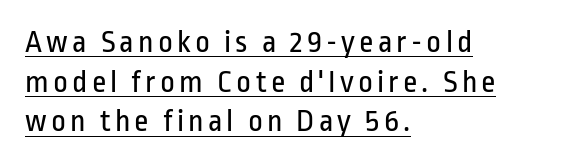
Varying glyph widths throughout — classic text-font behaviour. This rendering features underlined lettering. Notice how the stems are strictly vertical — no italics here. The text block is weighted toward the left margin, trailing off unevenly rightward. Unlike a traditional serif, this face leaves its strokes unadorned.
